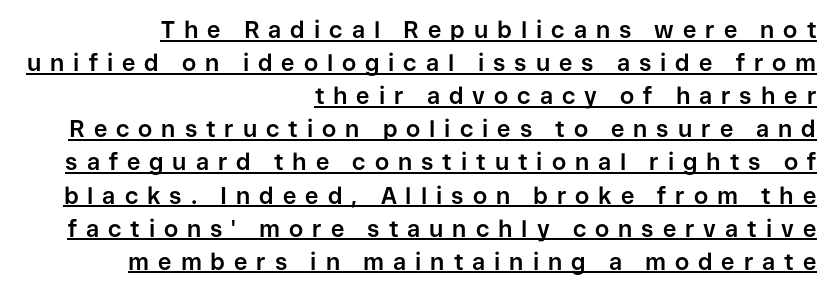
{"italic": "no", "bold": "yes", "underline": "yes", "align": "right", "line_spacing": "normal", "line_spacing_ratio": 1.44, "letter_spacing": "wide", "letter_spacing_em": 0.39, "glyph_px": 23}
